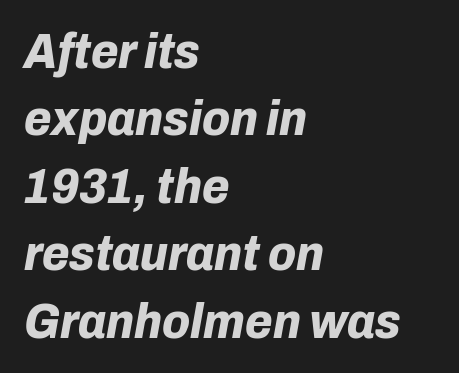
The type is set solid horizontally, with unmodified tracking. This sample has the flowing, uneven cadence of proportional lettering. The rag falls on the right side of this text block. As a designer I'd log this as weight 700, bold. Anything drawn beneath the words? Only blank space. Vertical spacing — default.
